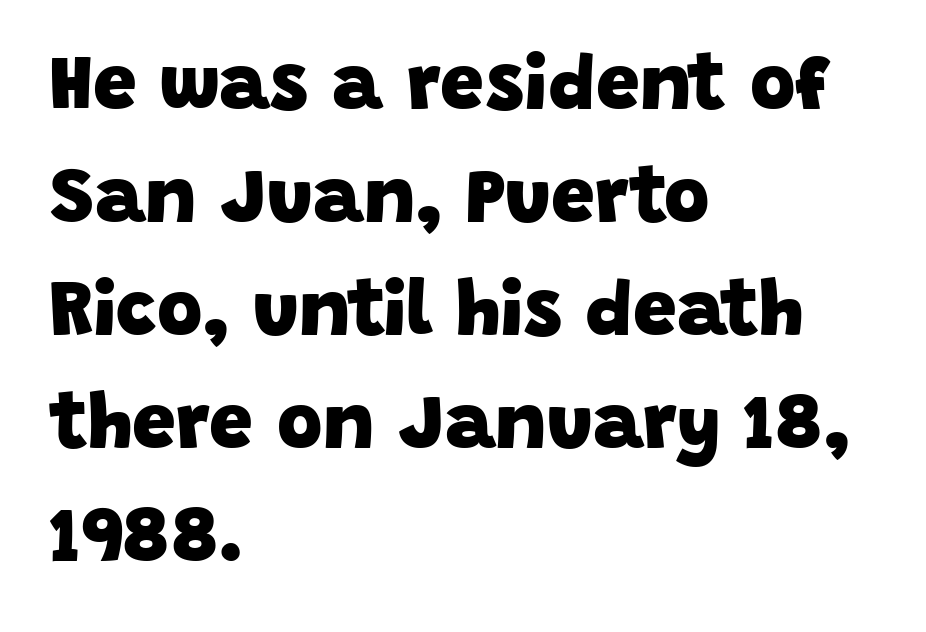
Q: Is the text bold? A: Yes.
Q: Is the typeface a serif or a sans-serif typeface? A: Sans-serif.
Q: Is the text underlined? A: No.
Q: How is the paragraph aligned? A: Left-aligned.
Q: Is the spacing between letters normal or unusually wide? A: Normal.
Q: Is the spacing between lines tight, normal or loose? A: Normal.
Q: Width (condensed, normal, or wide)? A: Normal.
Q: Stroke contrast? A: Low.
Q: x-height? A: Large.
Q: Monospaced? A: No.
